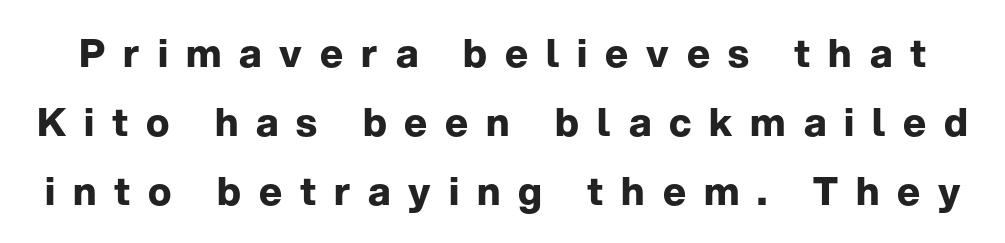
Q: Is the text bold? A: Yes.
Q: Is the text italic (slanted)? A: No, it is upright.
Q: Is the typeface a serif or a sans-serif typeface? A: Sans-serif.
Q: Is the text underlined? A: No.
Q: Is the spacing between letters normal or unusually wide? A: Unusually wide.
Q: Width (condensed, normal, or wide)? A: Normal.
Q: Stroke contrast? A: Low.
Q: x-height? A: Medium.
Q: Monospaced? A: No.
